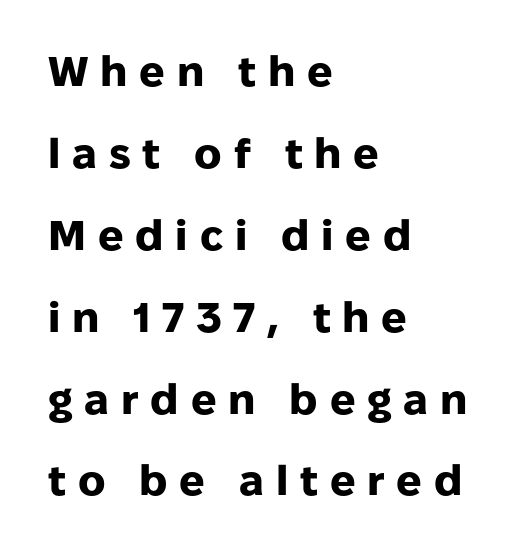
Q: Is the text bold? A: Yes.
Q: Is the text italic (slanted)? A: No, it is upright.
Q: Is the typeface a serif or a sans-serif typeface? A: Sans-serif.
Q: Is the text underlined? A: No.
Q: How is the paragraph aligned? A: Left-aligned.
Q: Is the spacing between letters normal or unusually wide? A: Unusually wide.
Q: Is the spacing between lines tight, normal or loose? A: Loose.
Q: Width (condensed, normal, or wide)? A: Normal.
Q: Stroke contrast? A: Low.
Q: x-height? A: Medium.
Q: Monospaced? A: No.
